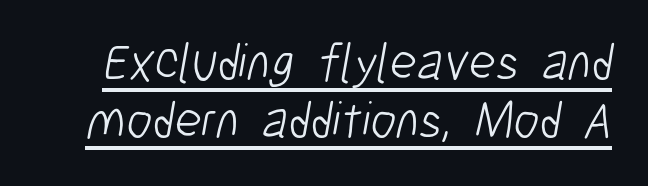
Q: Is the text bold? A: No.
Q: Is the typeface a serif or a sans-serif typeface? A: Sans-serif.
Q: Is the text underlined? A: Yes.
Q: Is the spacing between letters normal or unusually wide? A: Normal.
Q: Is the spacing between lines tight, normal or loose? A: Tight.
Q: Width (condensed, normal, or wide)? A: Condensed.
Q: Stroke contrast? A: Low.
Q: x-height? A: Medium.
Q: Monospaced? A: No.
